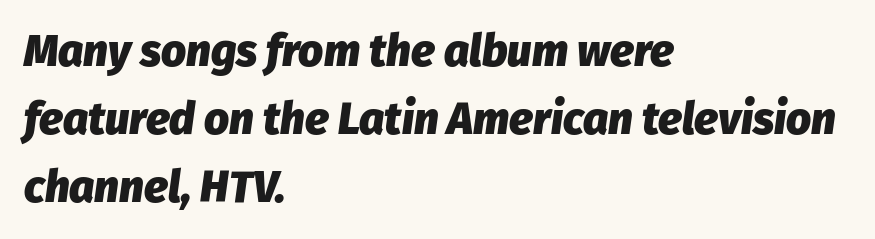
{"italic": "yes", "lean": "right", "slant_degrees": 8, "bold": "yes", "weight": "heavy", "width": "normal", "stroke_contrast": "low", "x_height": "medium", "monospaced": "no", "underline": "no", "align": "left", "line_spacing": "normal", "line_spacing_ratio": 1.55, "letter_spacing": "normal", "letter_spacing_em": 0.0, "glyph_px": 44}
